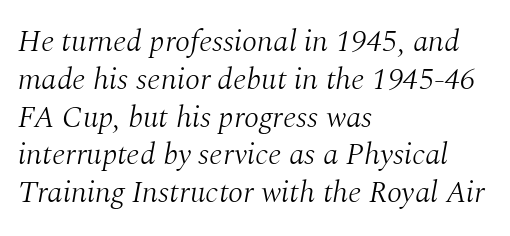
The letters look calm and open, with moderate or lighter stems. Type without underlining. Line beginnings align vertically; line endings do not. Character widths vary here, with narrow letters taking less room than wide ones.
